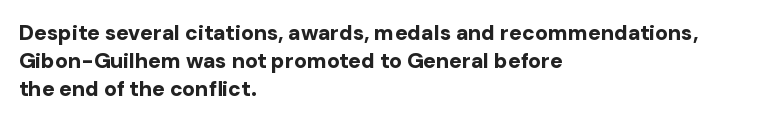
The image shows 21 px bold type, upright; set left-aligned, normal line spacing (1.33x), normal letter spacing, not underlined.
